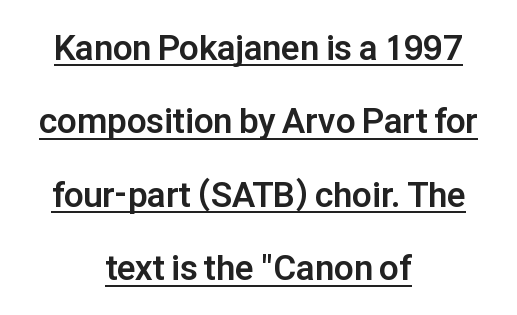
Q: Is the text bold? A: Yes.
Q: Is the text italic (slanted)? A: No, it is upright.
Q: Is the typeface a serif or a sans-serif typeface? A: Sans-serif.
Q: Is the text underlined? A: Yes.
Q: How is the paragraph aligned? A: Centered.
Q: Is the spacing between letters normal or unusually wide? A: Normal.
Q: Is the spacing between lines tight, normal or loose? A: Loose.
Q: Width (condensed, normal, or wide)? A: Normal.
Q: Stroke contrast? A: Low.
Q: x-height? A: Medium.
Q: Monospaced? A: No.
